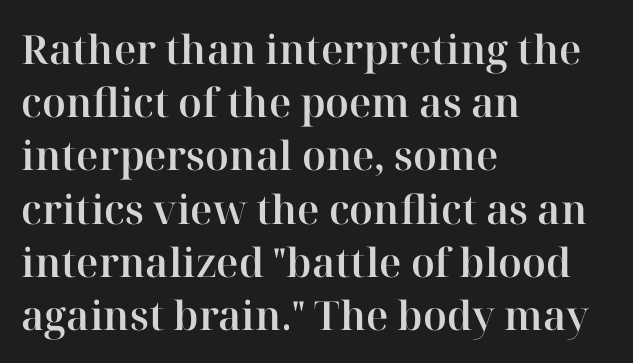
{"serif": "yes", "italic": "no", "width": "normal", "stroke_contrast": "high", "x_height": "medium", "monospaced": "no", "underline": "no", "align": "left", "line_spacing": "normal", "line_spacing_ratio": 1.33, "letter_spacing": "normal", "letter_spacing_em": 0.0, "glyph_px": 40}
